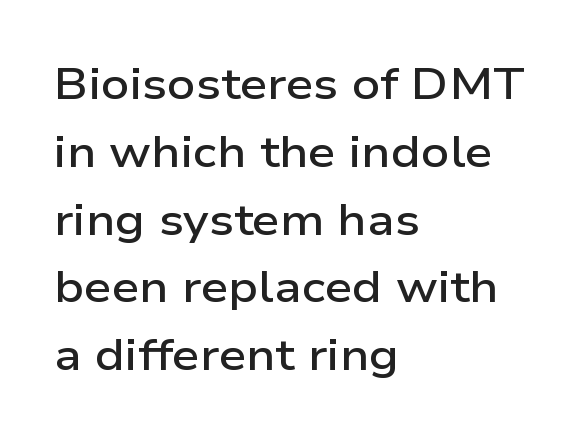
{"serif": "no", "italic": "no", "bold": "semi", "weight": "semibold", "width": "wide", "stroke_contrast": "low", "x_height": "medium", "monospaced": "no", "underline": "no", "align": "left", "line_spacing": "normal", "line_spacing_ratio": 1.54, "letter_spacing": "normal", "letter_spacing_em": 0.0, "glyph_px": 44}
